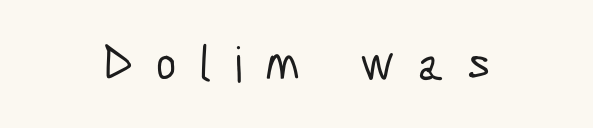
Q: Is the typeface a serif or a sans-serif typeface? A: Sans-serif.
Q: Is the text underlined? A: No.
Q: Is the spacing between letters normal or unusually wide? A: Unusually wide.
Q: Width (condensed, normal, or wide)? A: Condensed.
Q: Stroke contrast? A: Low.
Q: x-height? A: Medium.
Q: Monospaced? A: No.
